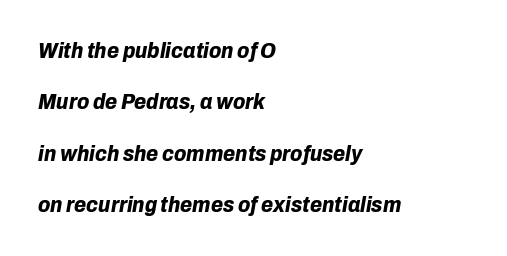
The glyphs are unaccompanied by any horizontal stroke below them. Horizontally, the lines are justified to the leading edge only. Each new line begins a long way beneath the previous one. There is no visible air inserted between adjacent glyphs. If you drew a line through each stem, it would be angled.
